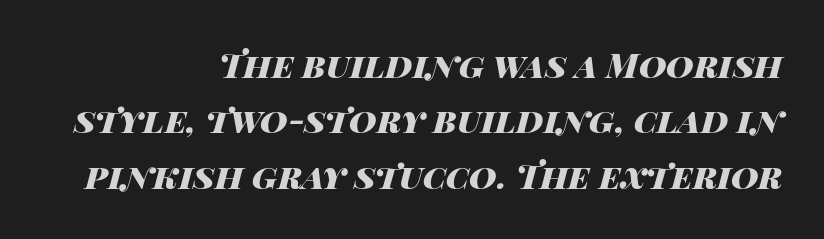
Q: Is the text bold? A: Yes.
Q: Is the text italic (slanted)? A: Yes, it leans right by about 14 degrees.
Q: Is the text underlined? A: No.
Q: How is the paragraph aligned? A: Right-aligned.
Q: Is the spacing between letters normal or unusually wide? A: Normal.
Q: Is the spacing between lines tight, normal or loose? A: Normal.
Q: Width (condensed, normal, or wide)? A: Wide.
Q: Stroke contrast? A: High.
Q: x-height? A: Large.
Q: Monospaced? A: No.
